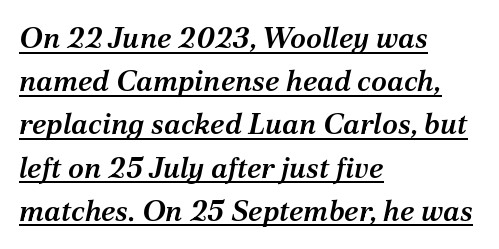
The image shows 29 px semibold serif type, italic (leaning right); set left-aligned, normal line spacing (1.49x), normal letter spacing, underlined; medium stroke contrast and a medium x-height.
